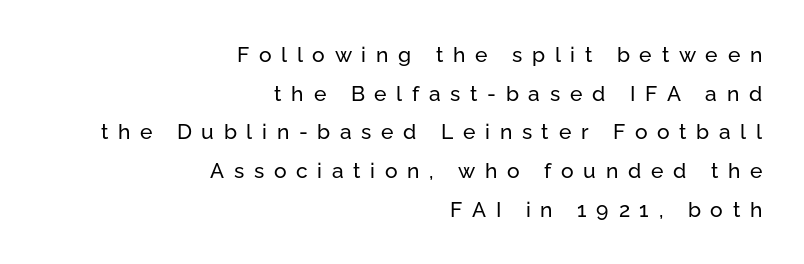
{"italic": "no", "underline": "no", "align": "right", "line_spacing_ratio": 1.84, "letter_spacing": "wide", "letter_spacing_em": 0.46, "glyph_px": 21}
